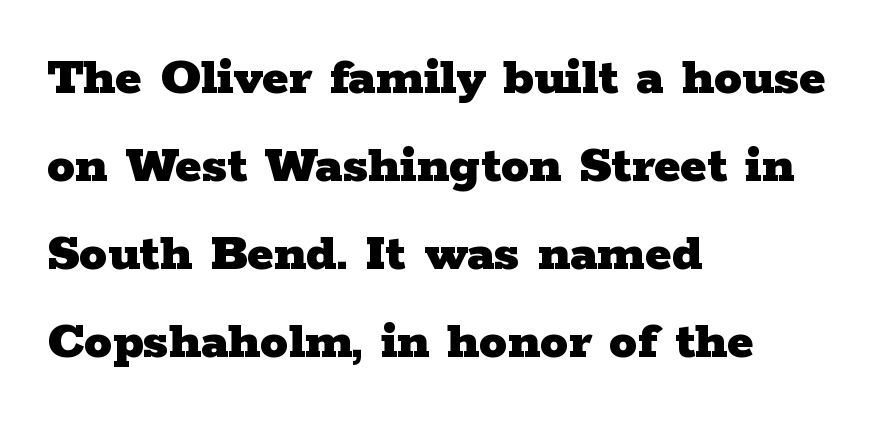
Note the varied advance widths — an 'i' is clearly narrower than an 'm'. Nobody drew a line under any word here. The leading is moderate, giving the passage an even texture. A typesetter would mark this as roman, not italic. The line texture is even and compact thanks to regular tracking. Unlike a clean sans, this face finishes its strokes with serifs.
